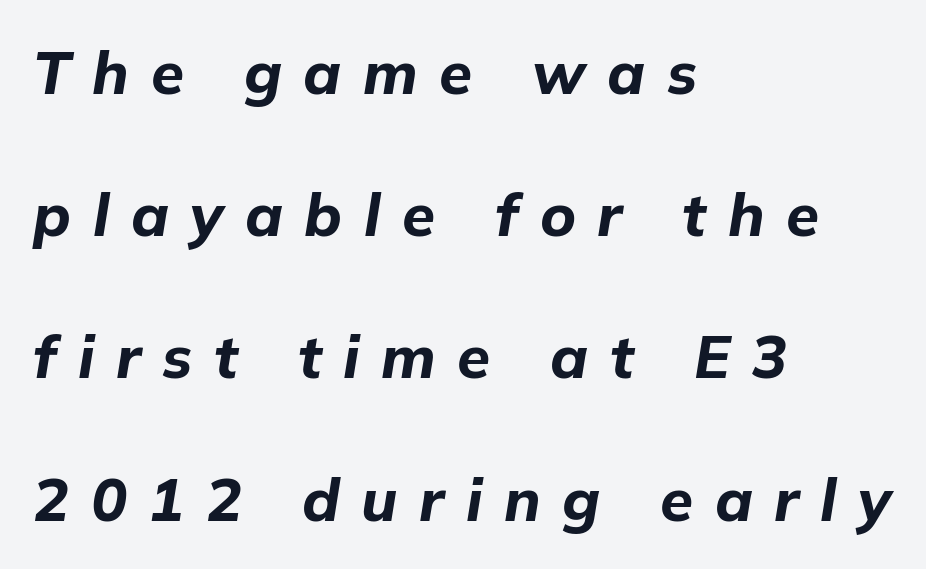
Nobody drew a line under any word here. As a designer I'd log this as weight 700, bold. There's an unmistakable incline to the writing here. Caption: expanded tracking, letters set apart.
